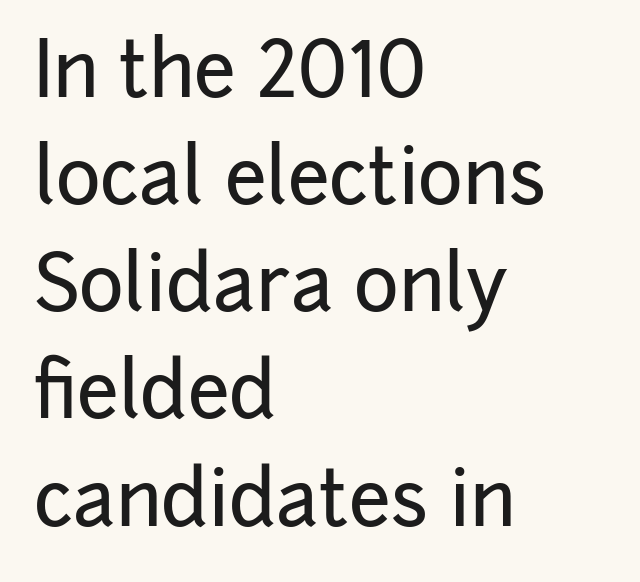
Q: Is the text italic (slanted)? A: No, it is upright.
Q: Is the typeface a serif or a sans-serif typeface? A: Sans-serif.
Q: Is the text underlined? A: No.
Q: How is the paragraph aligned? A: Left-aligned.
Q: Is the spacing between letters normal or unusually wide? A: Normal.
Q: Is the spacing between lines tight, normal or loose? A: Normal.
Q: Width (condensed, normal, or wide)? A: Normal.
Q: Stroke contrast? A: Low.
Q: x-height? A: Medium.
Q: Monospaced? A: No.
